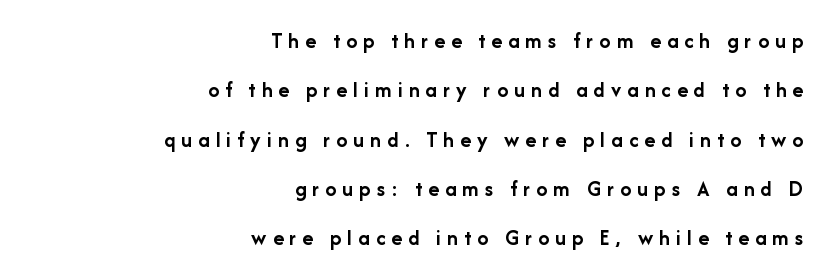
The image shows 22 px bold type, upright; set right-aligned, loose line spacing (2.24x), unusually wide letter spacing (+0.28 em), not underlined.
